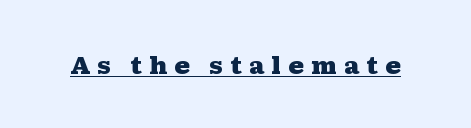
{"italic": "no", "bold": "yes", "underline": "yes", "letter_spacing": "wide", "letter_spacing_em": 0.31, "glyph_px": 23}
